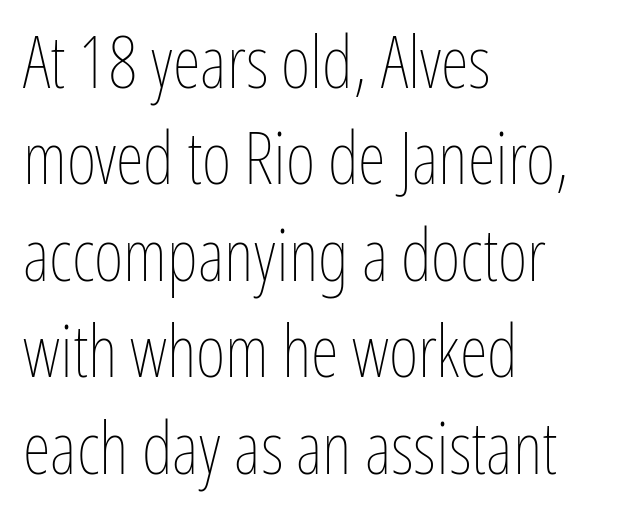
Q: Is the text bold? A: No.
Q: Is the text italic (slanted)? A: No, it is upright.
Q: Is the text underlined? A: No.
Q: How is the paragraph aligned? A: Left-aligned.
Q: Is the spacing between letters normal or unusually wide? A: Normal.
Q: Is the spacing between lines tight, normal or loose? A: Normal.
Q: Width (condensed, normal, or wide)? A: Condensed.
Q: Stroke contrast? A: Low.
Q: x-height? A: Medium.
Q: Monospaced? A: No.
